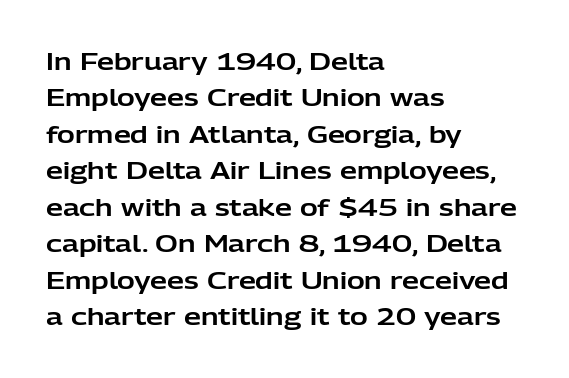
{"italic": "no", "underline": "no", "align": "left", "line_spacing": "normal", "line_spacing_ratio": 1.52, "letter_spacing": "normal", "letter_spacing_em": 0.0, "glyph_px": 24}
